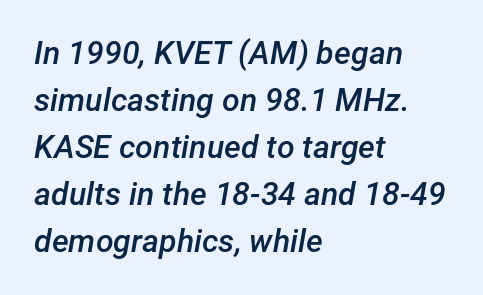
The image shows 32 px semibold type, italic (leaning right); set left-aligned, normal line spacing (1.47x), normal letter spacing, not underlined; low stroke contrast and a medium x-height.
